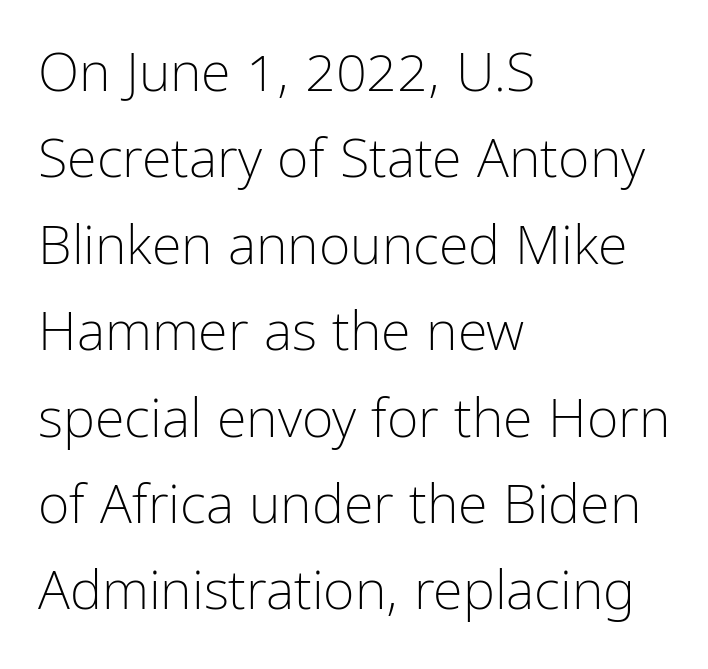
The image shows 54 px light, condensed sans-serif type, upright; set left-aligned, normal line spacing (1.6x), normal letter spacing, not underlined; low stroke contrast and a medium x-height.
